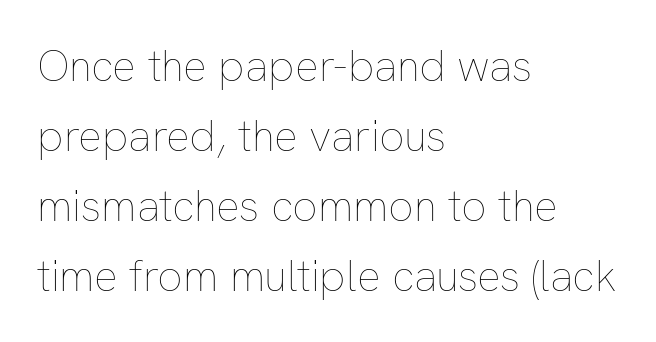
Compared with a typical body face, this is equally light or lighter still. Tall strokes in this sample are plumb rather than angled. Line beginnings align vertically; line endings do not. Character widths vary here, with narrow letters taking less room than wide ones.
